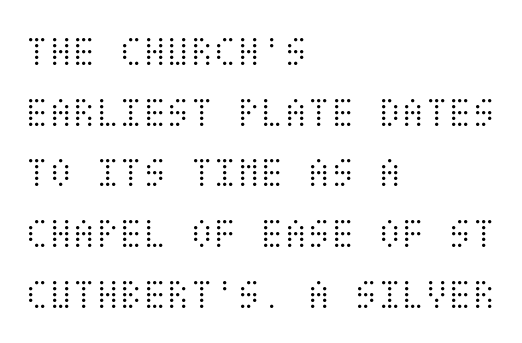
The typeface has the unassuming heft of standard copy or less. The letters stand straight up with perfectly vertical stems. Spacing between characters is what you'd get straight out of the box. Notice how descenders clear the ascenders below comfortably — that's standard leading. Does the copy run flush right? No — it runs flush left. Any mark beneath the type? The region is blank.
